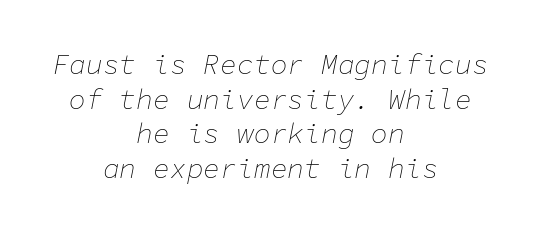
{"italic": "yes", "lean": "right", "slant_degrees": 11, "bold": "no", "weight": "thin", "width": "normal", "stroke_contrast": "low", "x_height": "medium", "monospaced": "yes", "underline": "no", "align": "center", "line_spacing_ratio": 1.24, "letter_spacing": "normal", "letter_spacing_em": 0.0, "glyph_px": 28}
